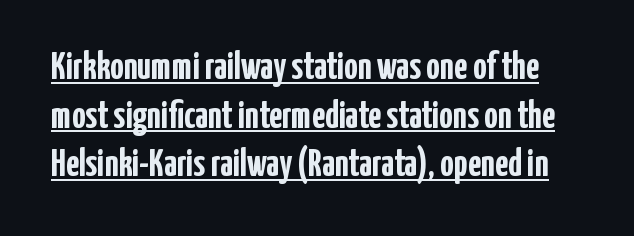
Interline gaps are of average width in this sample. Is the type bold? Yes — the strokes are clearly thick and heavy. This is underlined copy, the kind a proofreader might mark for attention. Posture: vertical. The type family on display is of the sans-serif kind.
